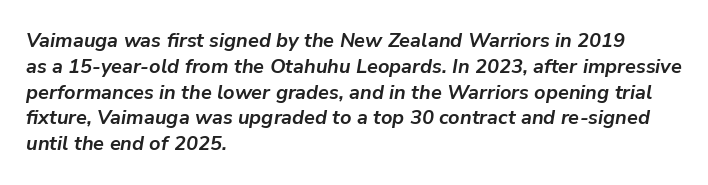
Q: Is the text bold? A: Yes.
Q: Is the text italic (slanted)? A: Yes, it leans right by about 9 degrees.
Q: Is the text underlined? A: No.
Q: How is the paragraph aligned? A: Left-aligned.
Q: Is the spacing between letters normal or unusually wide? A: Normal.
Q: Is the spacing between lines tight, normal or loose? A: Normal.
